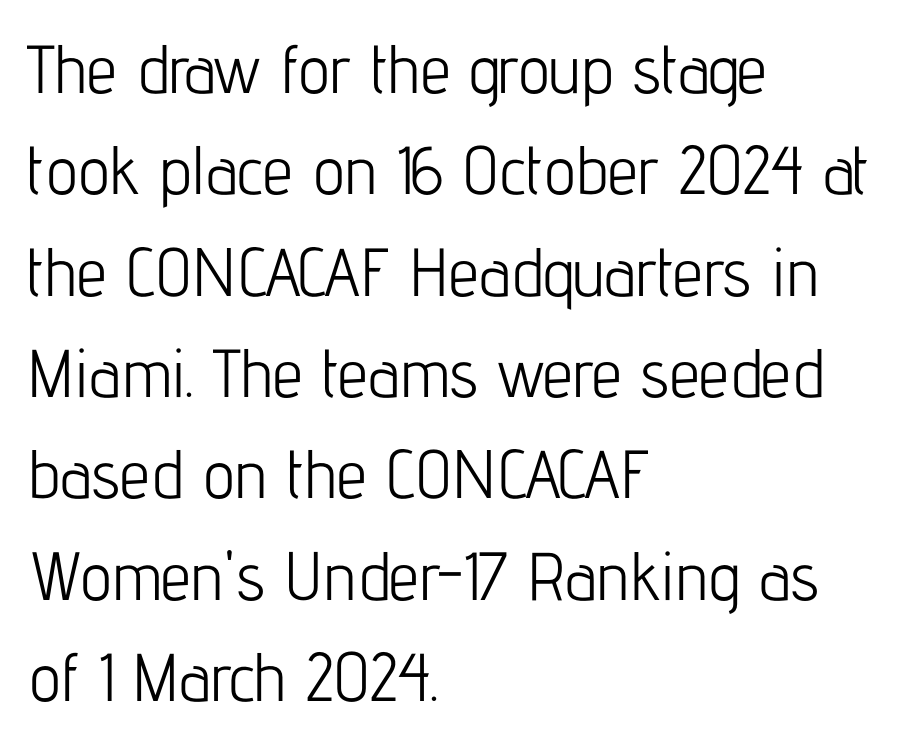
The image shows 68 px light, condensed sans-serif type, upright; set left-aligned, normal line spacing (1.49x), normal letter spacing, not underlined; low stroke contrast and a medium x-height.
